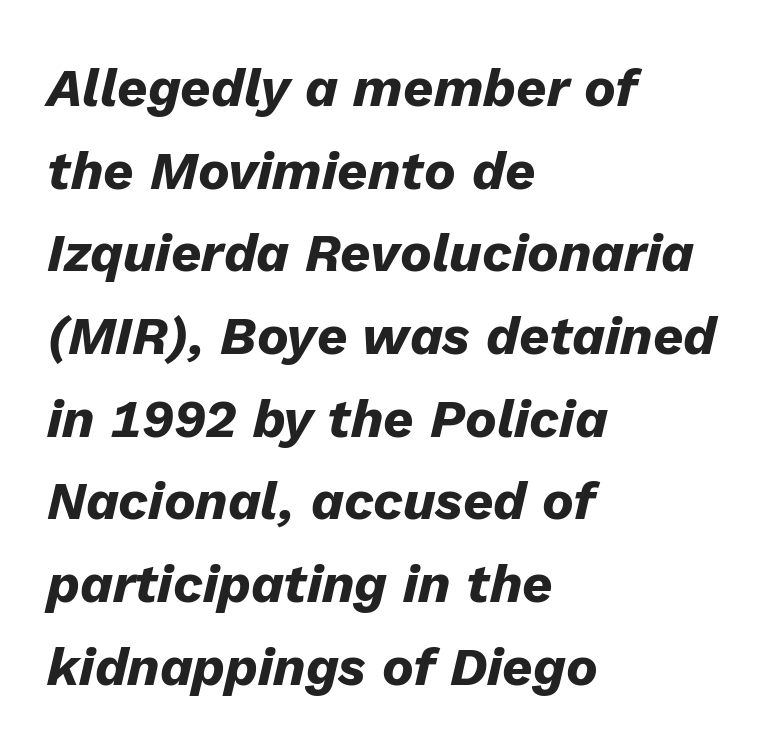
The image shows 53 px heavy type, italic (leaning right); set left-aligned, normal line spacing (1.56x), normal letter spacing, not underlined; low stroke contrast and a medium x-height.
